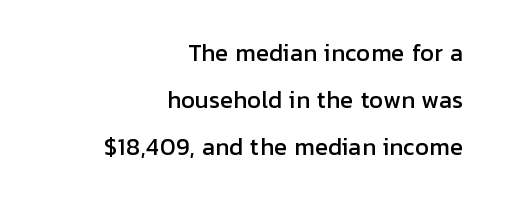
{"italic": "no", "underline": "no", "align": "right", "line_spacing": "loose", "line_spacing_ratio": 2.13, "letter_spacing": "normal", "letter_spacing_em": 0.0, "glyph_px": 22}
